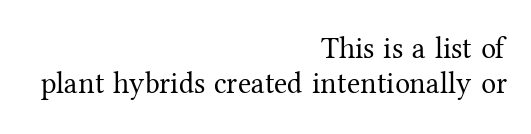
{"serif": "yes", "italic": "no", "bold": "no", "weight": "regular", "width": "normal", "stroke_contrast": "medium", "x_height": "medium", "monospaced": "no", "underline": "no", "align": "right", "line_spacing_ratio": 1.18, "letter_spacing": "normal", "letter_spacing_em": 0.0, "glyph_px": 30}
